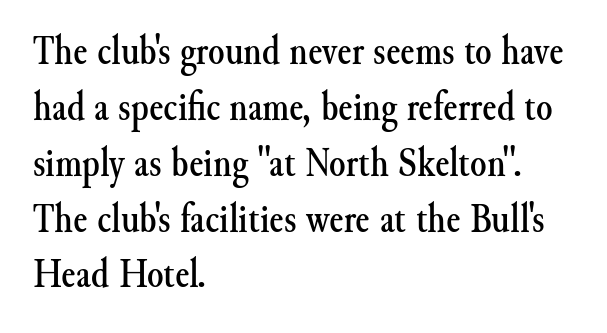
Q: Is the text italic (slanted)? A: No, it is upright.
Q: Is the typeface a serif or a sans-serif typeface? A: Serif.
Q: Is the text underlined? A: No.
Q: How is the paragraph aligned? A: Left-aligned.
Q: Is the spacing between letters normal or unusually wide? A: Normal.
Q: Is the spacing between lines tight, normal or loose? A: Normal.
Q: Width (condensed, normal, or wide)? A: Normal.
Q: Stroke contrast? A: Medium.
Q: x-height? A: Small.
Q: Monospaced? A: No.
